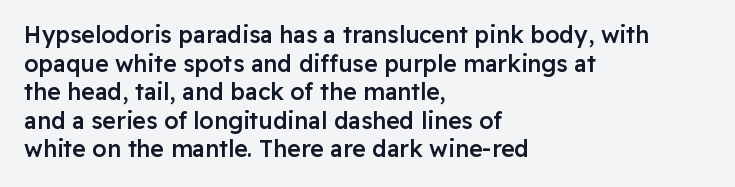
The passage shown is not underscored anywhere. On the weight axis this lands at semibold, roughly 600. Nothing unusual about the tracking: characters are spaced as the font intends. This is roman type, the default non-slanted kind. The paragraph has a hard left edge and a soft right edge.
